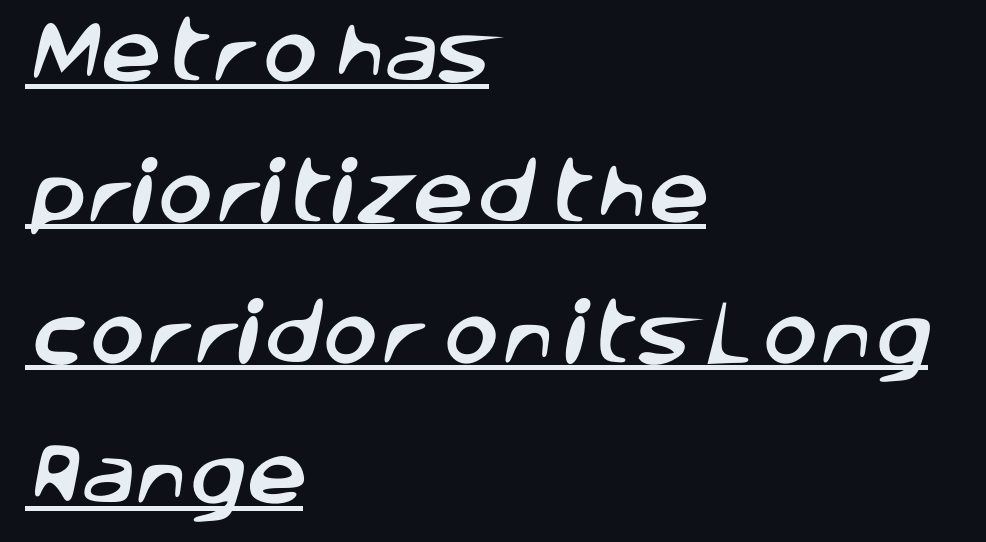
Notice how a bar underscores the lettering throughout. Proportional: the letters do not fall into vertical columns. Glyph-to-glyph distance matches everyday printed text. This sample is left-justified, so line endings fall wherever the words run out. Is this a sans? Yes — the strokes have no serifs.
